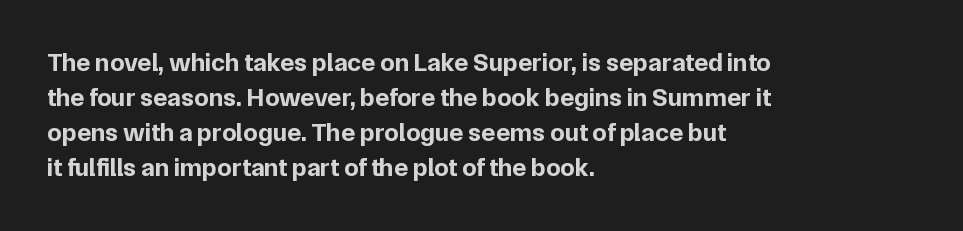
{"italic": "no", "bold": "yes", "underline": "no", "align": "left", "line_spacing": "normal", "line_spacing_ratio": 1.35, "letter_spacing": "normal", "letter_spacing_em": 0.0, "glyph_px": 26}
